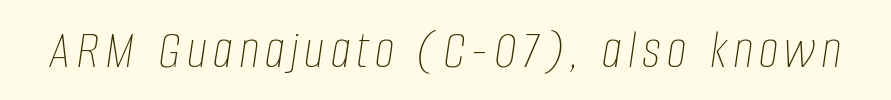
The rendering uses natural spacing where letterforms have individual widths. The space beneath each line is pristine and unruled. Is the type slanted? Yes — the strokes lean at a clear angle. The characters are drawn with everyday or finer stroke widths.
